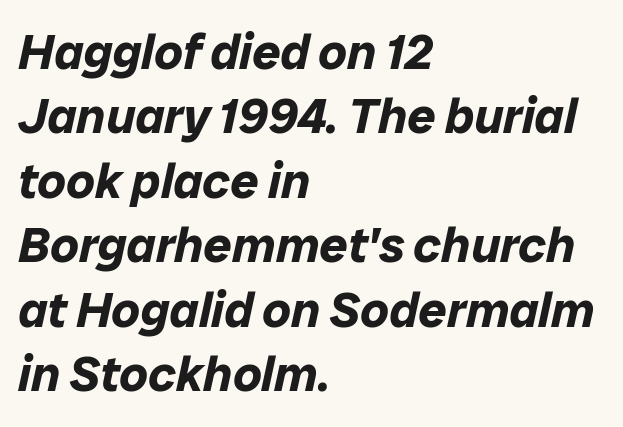
{"italic": "yes", "lean": "right", "slant_degrees": 12, "bold": "yes", "weight": "bold", "width": "normal", "stroke_contrast": "low", "x_height": "medium", "monospaced": "no", "underline": "no", "align": "left", "line_spacing": "normal", "line_spacing_ratio": 1.29, "letter_spacing": "normal", "letter_spacing_em": 0.0, "glyph_px": 50}
